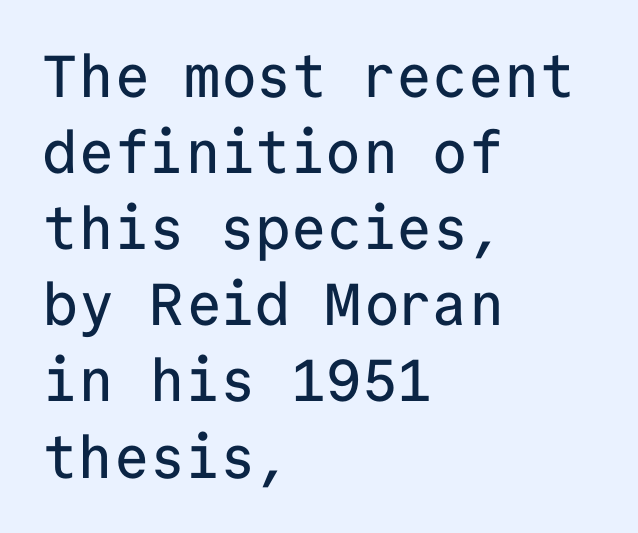
Q: Is the text italic (slanted)? A: No, it is upright.
Q: Is the typeface a serif or a sans-serif typeface? A: Sans-serif.
Q: Is the text underlined? A: No.
Q: How is the paragraph aligned? A: Left-aligned.
Q: Is the spacing between letters normal or unusually wide? A: Normal.
Q: Is the spacing between lines tight, normal or loose? A: Normal.
Q: Width (condensed, normal, or wide)? A: Normal.
Q: Stroke contrast? A: Low.
Q: x-height? A: Medium.
Q: Monospaced? A: Yes.
